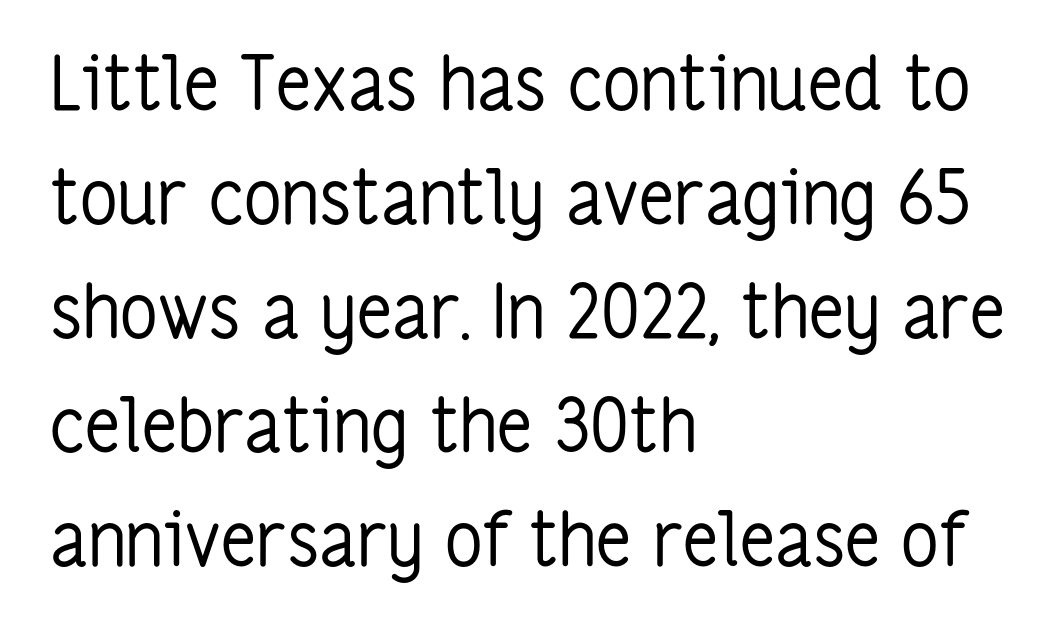
The designer went with a sans here, leaving each stem footless. Unlike italic type, these characters show no tilt at all. This sample has the flowing, uneven cadence of proportional lettering. This reads as an unemphasized weight, regular at the heaviest. The gap between lines stays unmarked. The gaps between neighbouring characters are ordinary and unremarkable.
